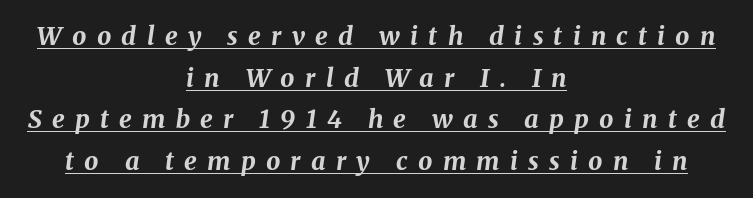
The image shows 25 px bold type, italic (leaning right); set centered, normal line spacing (1.67x), unusually wide letter spacing (+0.41 em), underlined.
